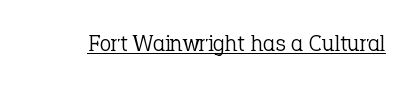
Q: Is the text bold? A: No.
Q: Is the text italic (slanted)? A: No, it is upright.
Q: Is the text underlined? A: Yes.
Q: Is the spacing between letters normal or unusually wide? A: Normal.
